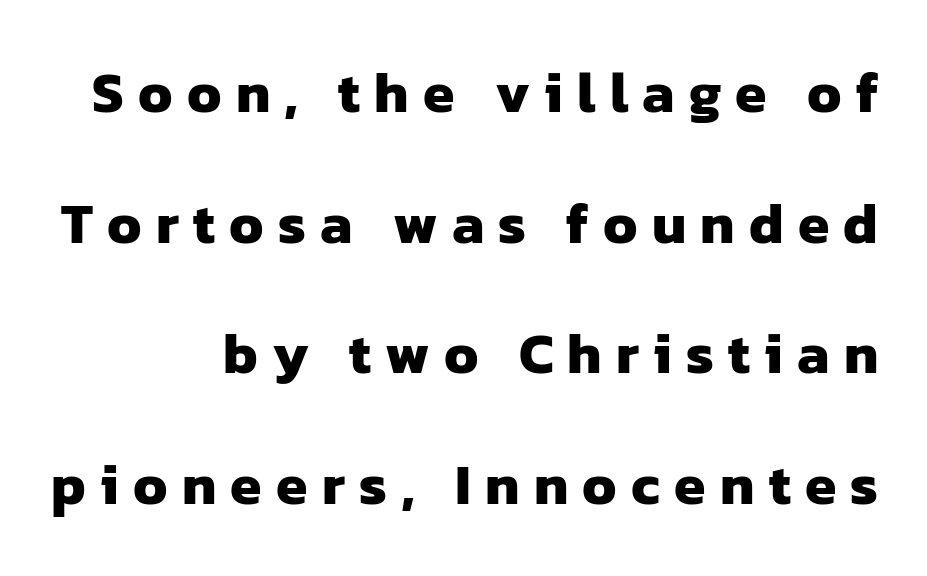
Q: Is the text bold? A: Yes.
Q: Is the typeface a serif or a sans-serif typeface? A: Sans-serif.
Q: Is the text underlined? A: No.
Q: How is the paragraph aligned? A: Right-aligned.
Q: Is the spacing between letters normal or unusually wide? A: Unusually wide.
Q: Is the spacing between lines tight, normal or loose? A: Loose.
Q: Width (condensed, normal, or wide)? A: Normal.
Q: Stroke contrast? A: Low.
Q: x-height? A: Medium.
Q: Monospaced? A: No.
